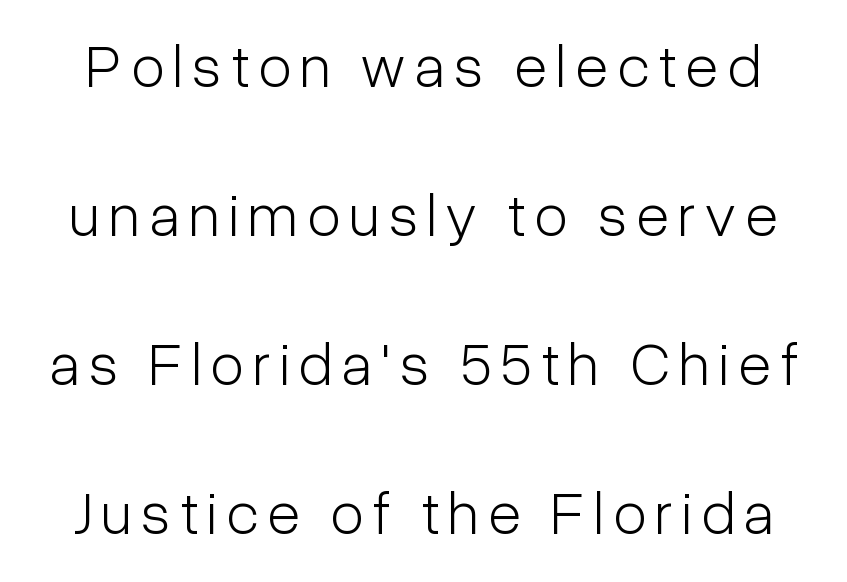
The image shows 61 px light, condensed sans-serif type, upright; set loose line spacing (2.44x), not underlined; low stroke contrast and a medium x-height.
